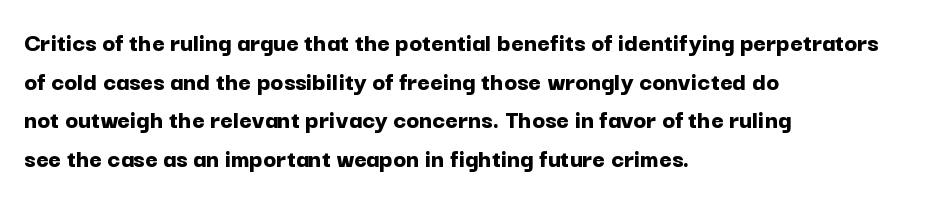
The glyphs are unaccompanied by any horizontal stroke below them. Alignment: flush left. Its strokes are broad and dark, the hallmark of bold type. Designer's note — italics off, roman on.
